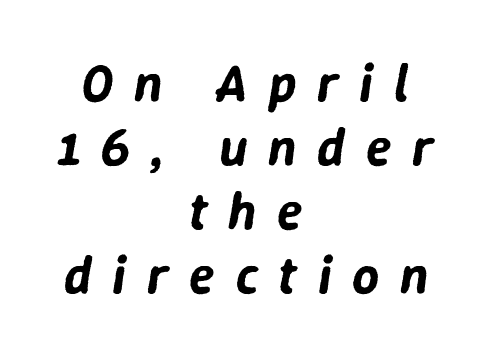
{"italic": "yes", "lean": "right", "slant_degrees": 9, "width": "normal", "stroke_contrast": "low", "x_height": "medium", "monospaced": "no", "underline": "no", "align": "center", "line_spacing_ratio": 1.21, "letter_spacing": "wide", "letter_spacing_em": 0.39, "glyph_px": 53}
